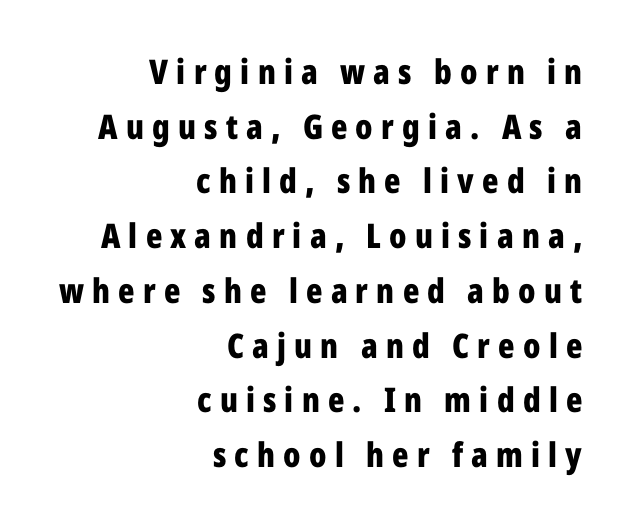
The image shows 34 px bold, condensed sans-serif type, upright; set right-aligned, normal line spacing (1.61x), unusually wide letter spacing (+0.24 em), not underlined; low stroke contrast and a medium x-height.
